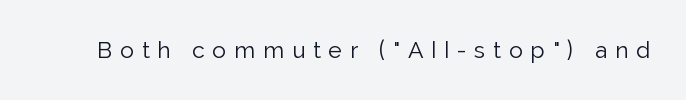
The image shows 23 px text type, upright; set unusually wide letter spacing (+0.34 em), not underlined.
